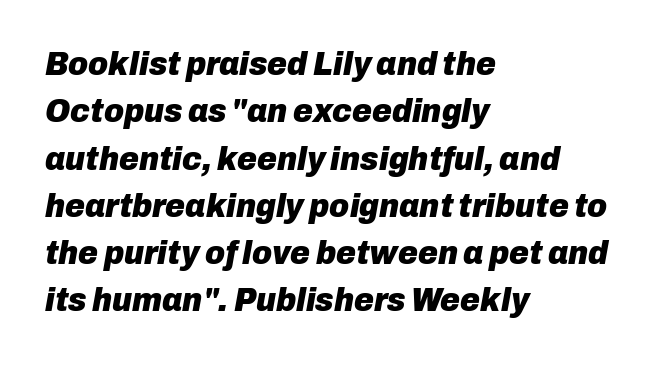
Q: Is the text bold? A: Yes.
Q: Is the text italic (slanted)? A: Yes, it leans right by about 10 degrees.
Q: Is the text underlined? A: No.
Q: How is the paragraph aligned? A: Left-aligned.
Q: Is the spacing between letters normal or unusually wide? A: Normal.
Q: Is the spacing between lines tight, normal or loose? A: Normal.
Q: Width (condensed, normal, or wide)? A: Normal.
Q: Stroke contrast? A: Low.
Q: x-height? A: Medium.
Q: Monospaced? A: No.
